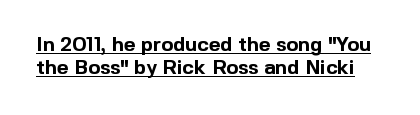
Look at the tracking — it's just the regular setting, nothing added. A full-strength bold gives these letters their thick strokes. Honestly, the underline is the first thing you notice here. Every character sits straight up, as roman type does.
